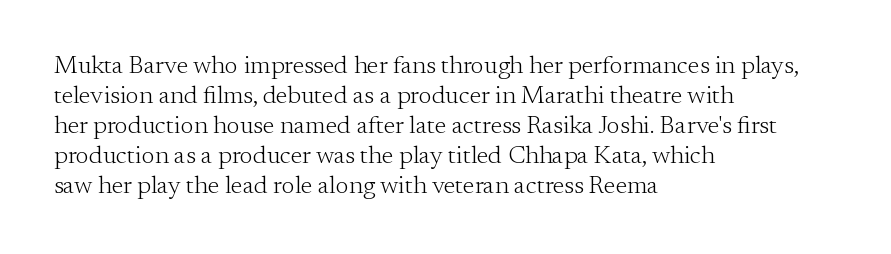
Stem width sits at or under what a default text font uses. Rendered with straight, roman letterforms. In CSS terms this would be text-align: left. Is the letter spacing exaggerated? No — it looks like the ordinary default.
